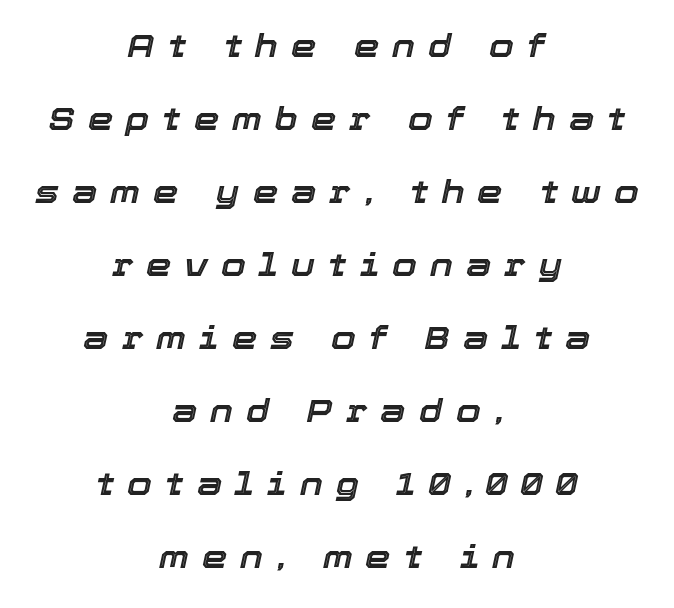
The image shows 32 px text type, italic (leaning right); set centered, loose line spacing (2.28x), unusually wide letter spacing (+0.41 em), not underlined; a medium x-height.
